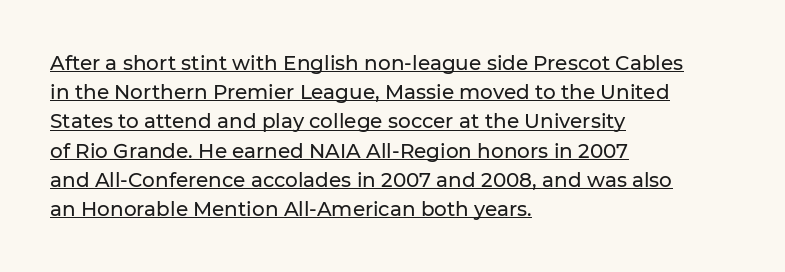
A typesetter would mark this as roman, not italic. No extra tracking has been applied to these lines. Alignment: flush left. The lettering is marked with a stroke running underneath it. Is there much room between lines? A standard amount, neither cramped nor airy.
